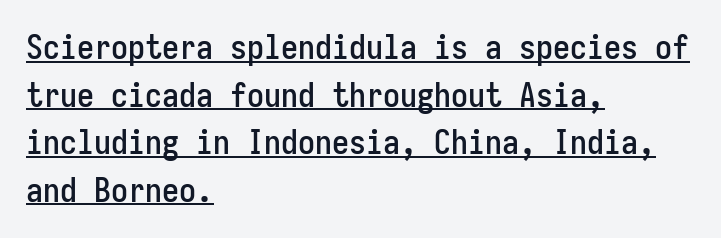
Glance below the letters and you will spot a drawn line. Here the glyphs are tracked normally, forming tight word shapes. This sample uses a sans-serif face. A typesetter would call this leading conventional body-copy spacing. The paragraph has a hard left edge and a soft right edge. Vertical strokes here are truly vertical.
